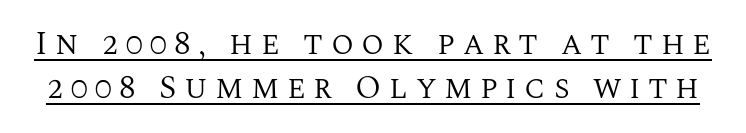
{"serif": "yes", "italic": "no", "bold": "no", "weight": "regular", "width": "normal", "stroke_contrast": "medium", "x_height": "large", "monospaced": "no", "underline": "yes", "line_spacing": "normal", "line_spacing_ratio": 1.33, "letter_spacing": "wide", "letter_spacing_em": 0.23, "glyph_px": 33}
